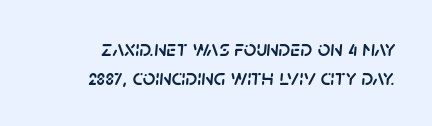
{"italic": "yes", "lean": "right", "slant_degrees": 5, "underline": "no", "line_spacing": "normal", "line_spacing_ratio": 1.3, "letter_spacing": "normal", "letter_spacing_em": 0.0, "glyph_px": 22}
